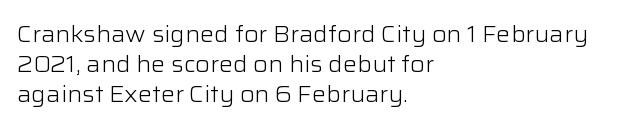
{"italic": "no", "bold": "no", "underline": "no", "align": "left", "line_spacing": "normal", "line_spacing_ratio": 1.36, "letter_spacing": "normal", "letter_spacing_em": 0.0, "glyph_px": 22}
